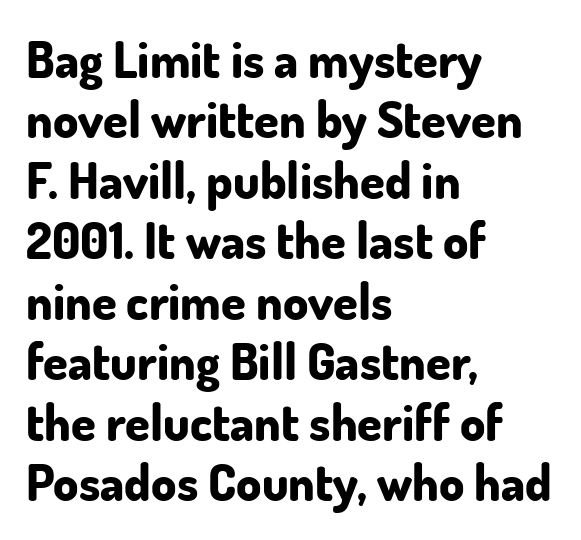
Q: Is the text bold? A: Yes.
Q: Is the text italic (slanted)? A: No, it is upright.
Q: Is the typeface a serif or a sans-serif typeface? A: Sans-serif.
Q: Is the text underlined? A: No.
Q: How is the paragraph aligned? A: Left-aligned.
Q: Is the spacing between letters normal or unusually wide? A: Normal.
Q: Width (condensed, normal, or wide)? A: Normal.
Q: Stroke contrast? A: Low.
Q: x-height? A: Small.
Q: Monospaced? A: No.
